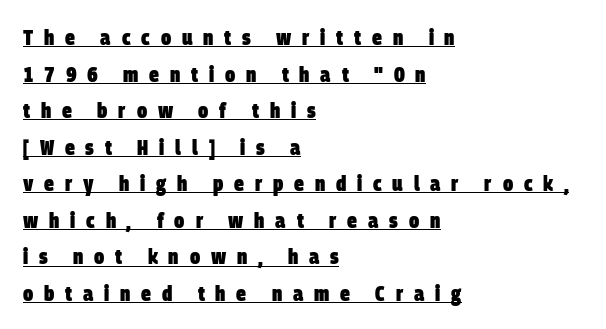
This rendering uses left alignment, leaving the right contour irregular. Compared with typical paragraphs, the rows here are spaced about the same. Thick stems and heavy bowls — unmistakably bold. A typesetter would call this heavily tracked-out type.
